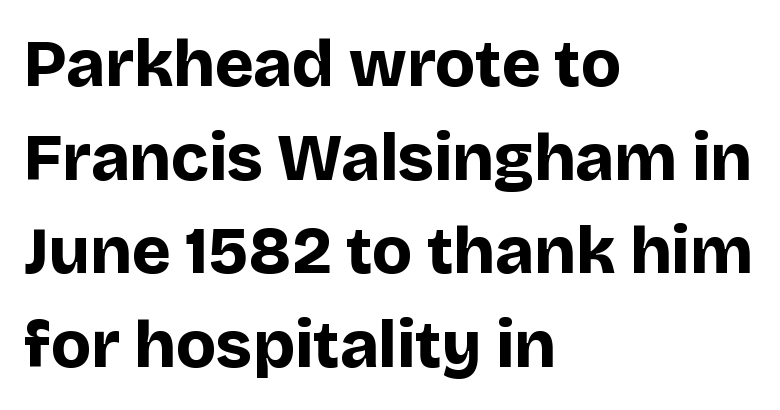
{"serif": "no", "italic": "no", "bold": "yes", "weight": "bold", "width": "normal", "stroke_contrast": "low", "x_height": "large", "monospaced": "no", "underline": "no", "align": "left", "line_spacing": "normal", "line_spacing_ratio": 1.42, "letter_spacing": "normal", "letter_spacing_em": 0.0, "glyph_px": 66}
